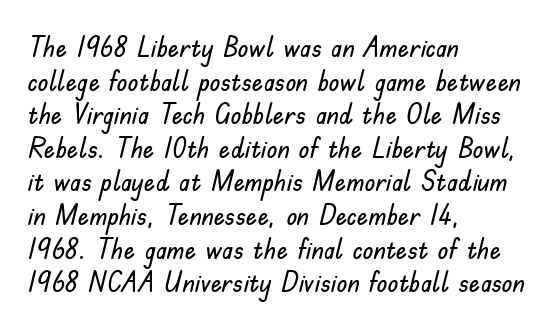
Q: Is the text italic (slanted)? A: Yes.
Q: Is the typeface a serif or a sans-serif typeface? A: Sans-serif.
Q: Is the text underlined? A: No.
Q: How is the paragraph aligned? A: Left-aligned.
Q: Is the spacing between letters normal or unusually wide? A: Normal.
Q: Width (condensed, normal, or wide)? A: Normal.
Q: Stroke contrast? A: Low.
Q: x-height? A: Small.
Q: Monospaced? A: No.
